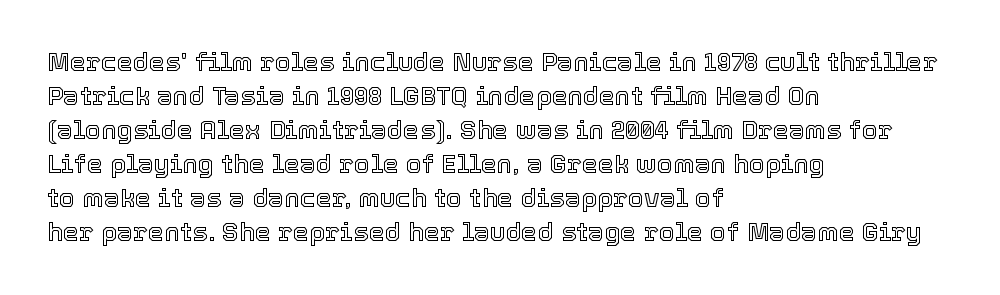
The passage is arranged the way most books set body copy — flush left. This is roman type, the default non-slanted kind. The rows are spaced the way most documents space them. The letterforms sit shoulder to shoulder at normal distance. Honestly, there is no underline to notice here at all.
